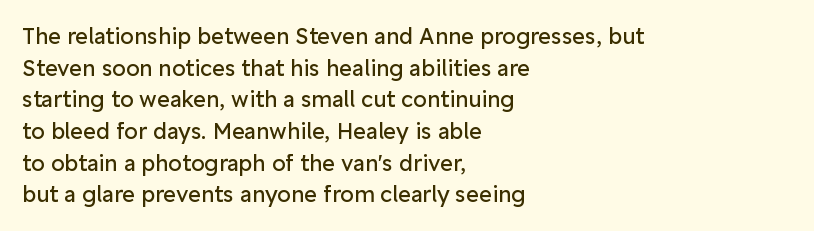
Ordinary non-slanted type is in use. Whoever set this chose a conventional vertical rhythm. Nothing unusual about the tracking: characters are spaced as the font intends. Every row of glyphs begins at an identical x-position on the left.
